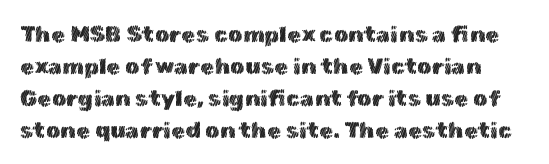
{"italic": "no", "underline": "no", "line_spacing": "normal", "line_spacing_ratio": 1.39, "letter_spacing": "normal", "letter_spacing_em": 0.0, "glyph_px": 23}
